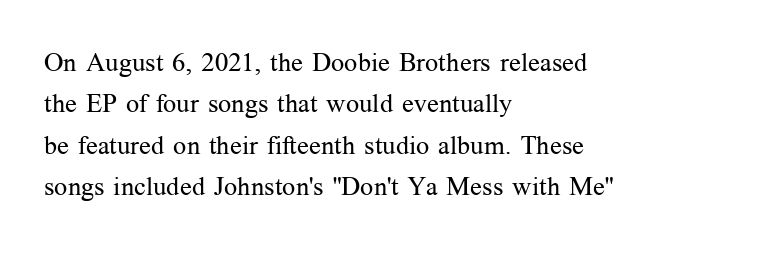
Each stroke keeps to a modest, everyday thickness or less. Whoever set this chose a conventional vertical rhythm. Caption: multi-line text, flush left, ragged right. Underlining? Definitely not there.
